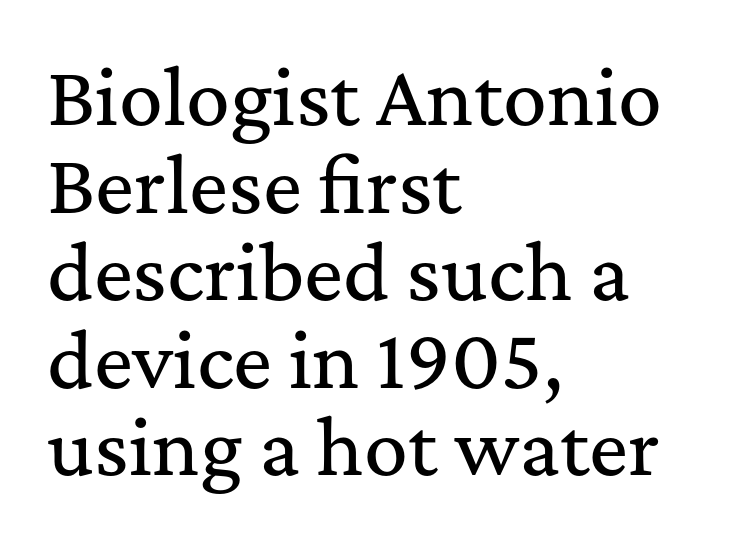
Does extra space separate the letters? No, they use regular spacing. I'd call this a serif setting — the letters wear small feet. Descenders are the only things crossing below the line. Horizontal alignment here is leftward, the default for most running prose.
